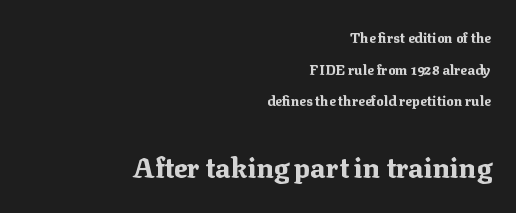
{"serif": "yes", "italic": "no", "bold": "yes", "weight": "bold", "width": "normal", "stroke_contrast": "medium", "x_height": "medium", "monospaced": "no", "underline": "no", "align": "right", "line_spacing": "loose", "line_spacing_ratio": 2.26, "letter_spacing": "normal", "letter_spacing_em": 0.0, "larger_block": "second", "size_ratio": 2.0, "glyph_px": 28}
